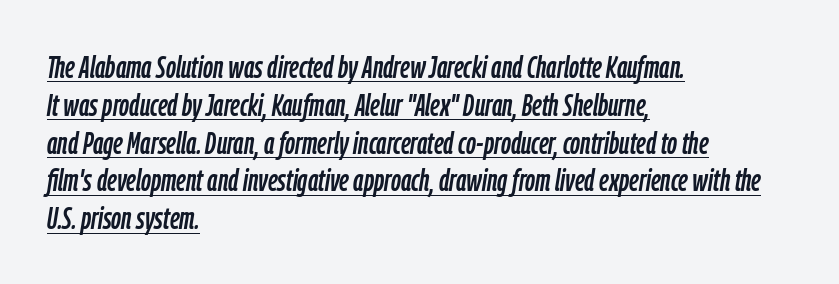
{"italic": "yes", "lean": "right", "slant_degrees": 9, "width": "condensed", "stroke_contrast": "low", "x_height": "medium", "monospaced": "no", "underline": "yes", "align": "left", "line_spacing_ratio": 1.22, "letter_spacing": "normal", "letter_spacing_em": 0.0, "glyph_px": 31}
